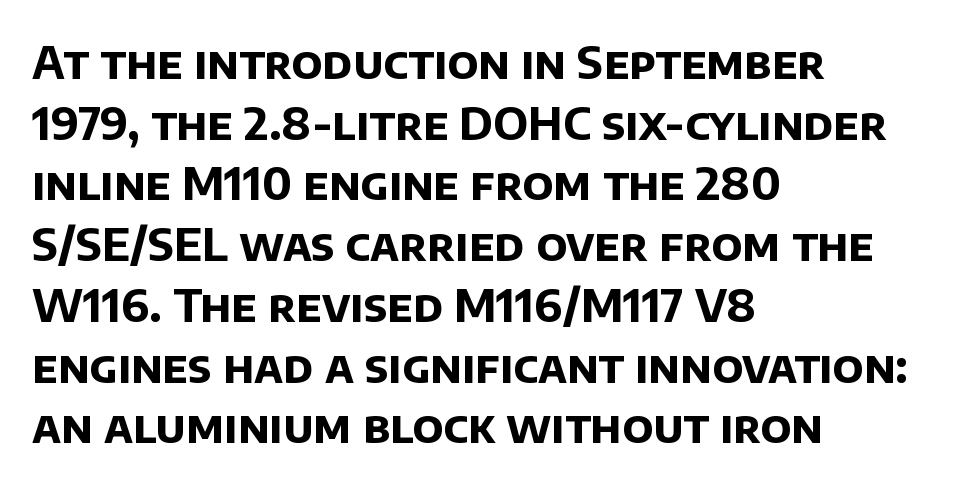
Q: Is the text bold? A: Yes.
Q: Is the typeface a serif or a sans-serif typeface? A: Sans-serif.
Q: Is the text underlined? A: No.
Q: How is the paragraph aligned? A: Left-aligned.
Q: Is the spacing between letters normal or unusually wide? A: Normal.
Q: Is the spacing between lines tight, normal or loose? A: Normal.
Q: Width (condensed, normal, or wide)? A: Normal.
Q: Stroke contrast? A: Low.
Q: x-height? A: Large.
Q: Monospaced? A: No.
